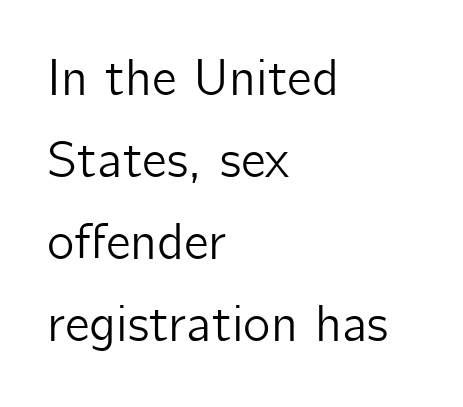
The image shows 52 px sans-serif type, upright; set left-aligned, normal line spacing (1.58x), normal letter spacing, not underlined; low stroke contrast and a medium x-height.
